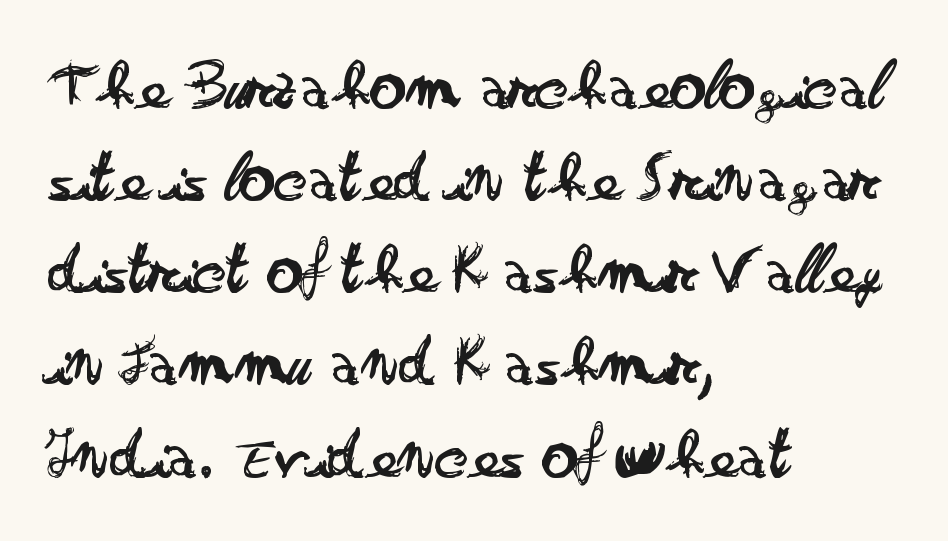
Q: Is the text bold? A: No.
Q: Is the text italic (slanted)? A: No, it is upright.
Q: Is the typeface a serif or a sans-serif typeface? A: Sans-serif.
Q: Is the text underlined? A: No.
Q: How is the paragraph aligned? A: Left-aligned.
Q: Is the spacing between letters normal or unusually wide? A: Normal.
Q: Is the spacing between lines tight, normal or loose? A: Normal.
Q: Width (condensed, normal, or wide)? A: Wide.
Q: Stroke contrast? A: Low.
Q: x-height? A: Small.
Q: Monospaced? A: No.
